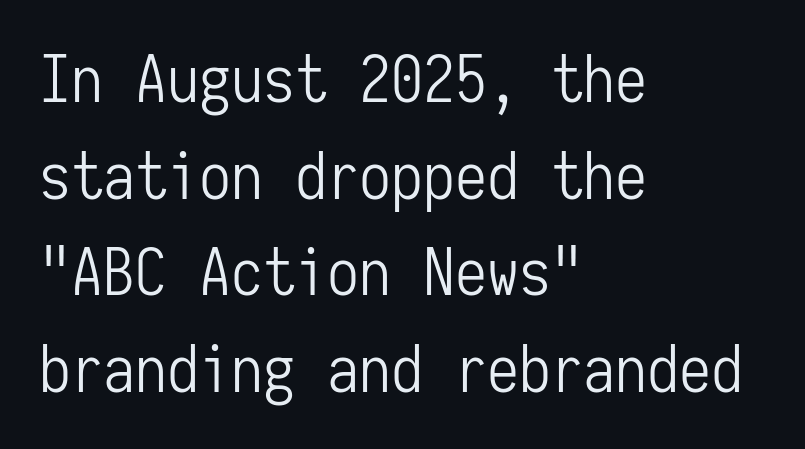
{"serif": "no", "italic": "no", "bold": "no", "weight": "light", "width": "condensed", "stroke_contrast": "low", "x_height": "medium", "monospaced": "yes", "underline": "no", "align": "left", "line_spacing": "normal", "line_spacing_ratio": 1.51, "letter_spacing": "normal", "letter_spacing_em": 0.0, "glyph_px": 64}
